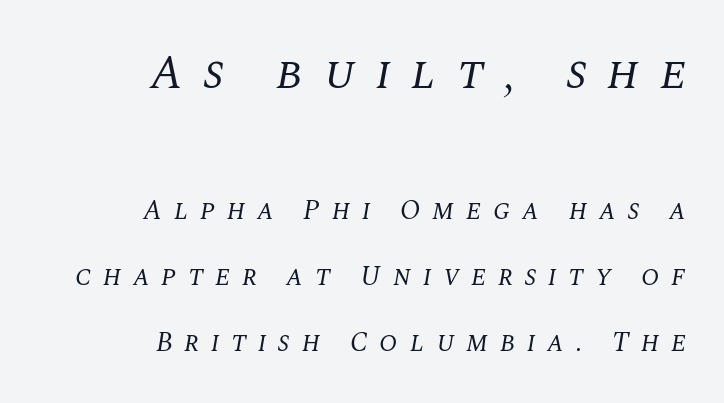
Q: Is the text bold? A: No.
Q: Is the text italic (slanted)? A: Yes, it leans right by about 10 degrees.
Q: Is the typeface a serif or a sans-serif typeface? A: Serif.
Q: Is the text underlined? A: No.
Q: How is the paragraph aligned? A: Right-aligned.
Q: Is the spacing between letters normal or unusually wide? A: Unusually wide.
Q: Is the spacing between lines tight, normal or loose? A: Loose.
Q: Which block of text is set in a larger size, the first (top) or the second (bottom)? A: The first (top) one.
Q: Width (condensed, normal, or wide)? A: Normal.
Q: Stroke contrast? A: Medium.
Q: x-height? A: Large.
Q: Monospaced? A: No.
